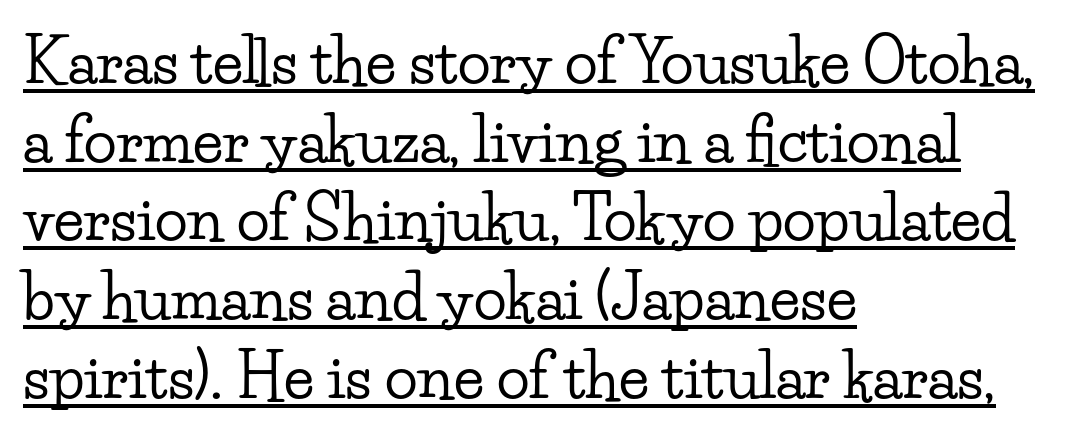
{"serif": "yes", "italic": "no", "width": "wide", "stroke_contrast": "low", "x_height": "small", "monospaced": "no", "underline": "yes", "align": "left", "line_spacing": "normal", "line_spacing_ratio": 1.29, "letter_spacing": "normal", "letter_spacing_em": 0.0, "glyph_px": 61}
